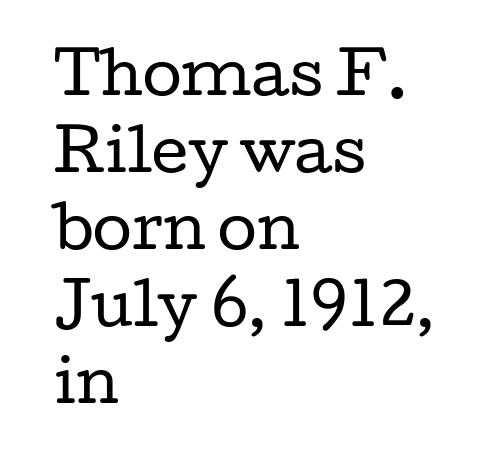
{"serif": "yes", "italic": "no", "bold": "no", "weight": "regular", "width": "wide", "stroke_contrast": "low", "x_height": "medium", "monospaced": "no", "underline": "no", "align": "left", "line_spacing": "normal", "line_spacing_ratio": 1.35, "letter_spacing": "normal", "letter_spacing_em": 0.0, "glyph_px": 57}
